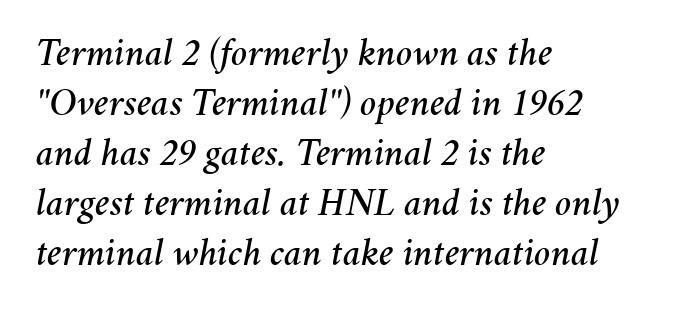
The image shows 39 px text type, italic (leaning right); set left-aligned, normal line spacing (1.28x), normal letter spacing, not underlined; medium stroke contrast and a medium x-height.
